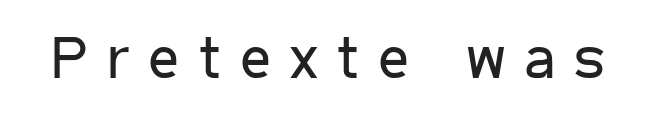
When letters stand straight like this, we call the style roman or upright. These lines are rendered in a variable-pitch font. Nothing heavy about these letters — not bold at all. You can tell from the bare stems that sans-serif type was used.
